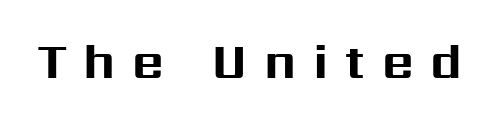
The image shows 49 px bold sans-serif type, upright; set unusually wide letter spacing (+0.35 em), not underlined; medium stroke contrast and a medium x-height.
